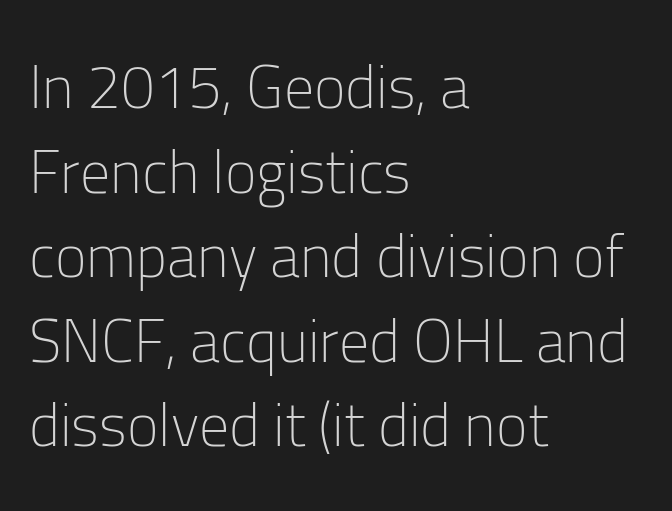
The image shows 60 px light sans-serif type, upright; set left-aligned, normal line spacing (1.41x), normal letter spacing, not underlined; low stroke contrast and a medium x-height.
